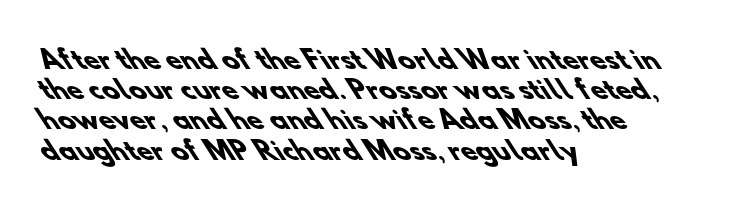
The image shows 25 px bold type; set left-aligned, line spacing 1.21x, normal letter spacing, not underlined.
